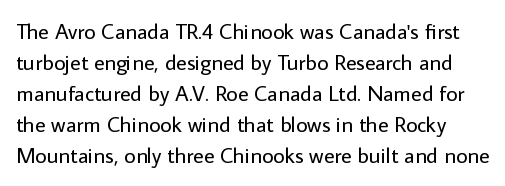
The image shows 22 px text type, upright; set normal line spacing (1.41x), normal letter spacing, not underlined.
